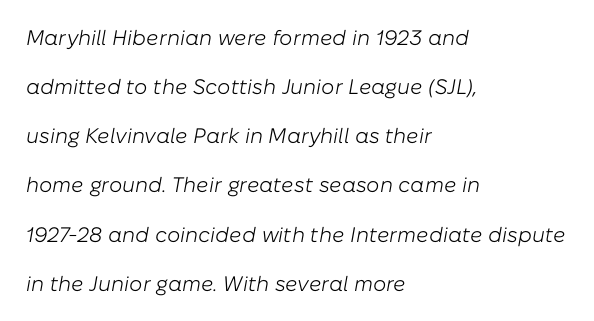
Heaviness? Minimal to ordinary, like unemphasized prose. The rendering anchors every line to the left-hand side. Check the space under the baseline: it is left empty. The whole block is typeset with a tilt. Baseline-to-baseline distance is far greater than the letter height. Between one letter and the next there's only the usual sliver of space.
